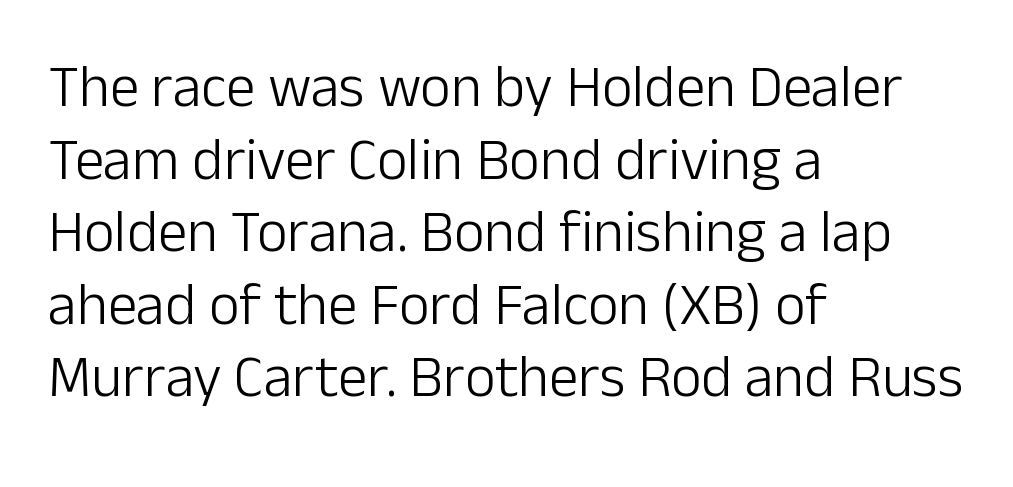
{"serif": "no", "italic": "no", "bold": "no", "weight": "light", "width": "normal", "stroke_contrast": "low", "x_height": "medium", "monospaced": "no", "underline": "no", "align": "left", "line_spacing_ratio": 1.23, "letter_spacing": "normal", "letter_spacing_em": 0.0, "glyph_px": 59}
